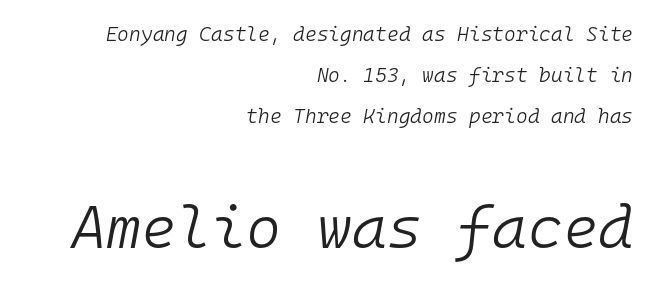
Q: Is the text bold? A: No.
Q: Is the text italic (slanted)? A: Yes, it leans right by about 10 degrees.
Q: Is the text underlined? A: No.
Q: How is the paragraph aligned? A: Right-aligned.
Q: Is the spacing between letters normal or unusually wide? A: Normal.
Q: Is the spacing between lines tight, normal or loose? A: Loose.
Q: Which block of text is set in a larger size, the first (top) or the second (bottom)? A: The second (bottom) one.
Q: Width (condensed, normal, or wide)? A: Normal.
Q: Stroke contrast? A: Low.
Q: x-height? A: Medium.
Q: Monospaced? A: Yes.
